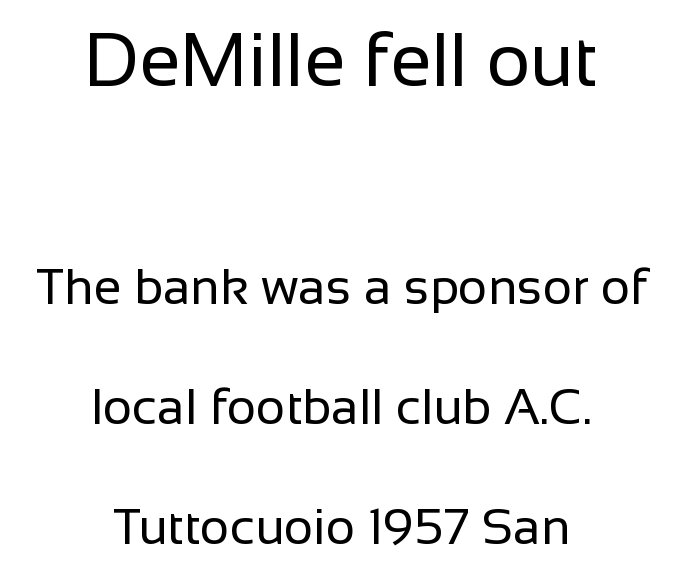
{"serif": "no", "italic": "no", "bold": "no", "weight": "regular", "width": "normal", "stroke_contrast": "low", "x_height": "medium", "monospaced": "no", "underline": "no", "align": "center", "line_spacing": "loose", "line_spacing_ratio": 2.4, "letter_spacing": "normal", "letter_spacing_em": 0.0, "larger_block": "first", "size_ratio": 1.5, "glyph_px": 75}
